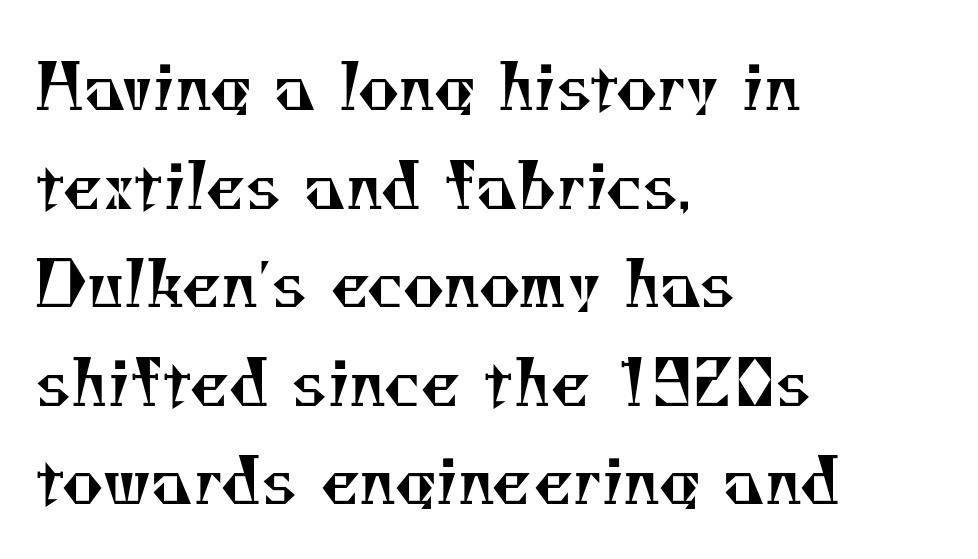
Q: Is the text bold? A: No.
Q: Is the typeface a serif or a sans-serif typeface? A: Serif.
Q: Is the text underlined? A: No.
Q: How is the paragraph aligned? A: Left-aligned.
Q: Is the spacing between letters normal or unusually wide? A: Normal.
Q: Is the spacing between lines tight, normal or loose? A: Normal.
Q: Width (condensed, normal, or wide)? A: Normal.
Q: Stroke contrast? A: Medium.
Q: x-height? A: Small.
Q: Monospaced? A: No.
